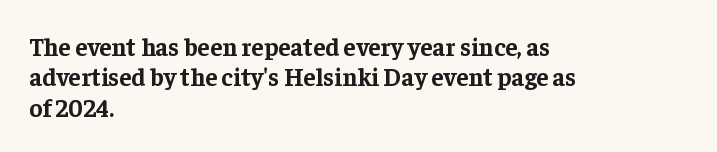
Q: Is the text bold? A: Yes.
Q: Is the text italic (slanted)? A: No, it is upright.
Q: Is the text underlined? A: No.
Q: How is the paragraph aligned? A: Left-aligned.
Q: Is the spacing between letters normal or unusually wide? A: Normal.
